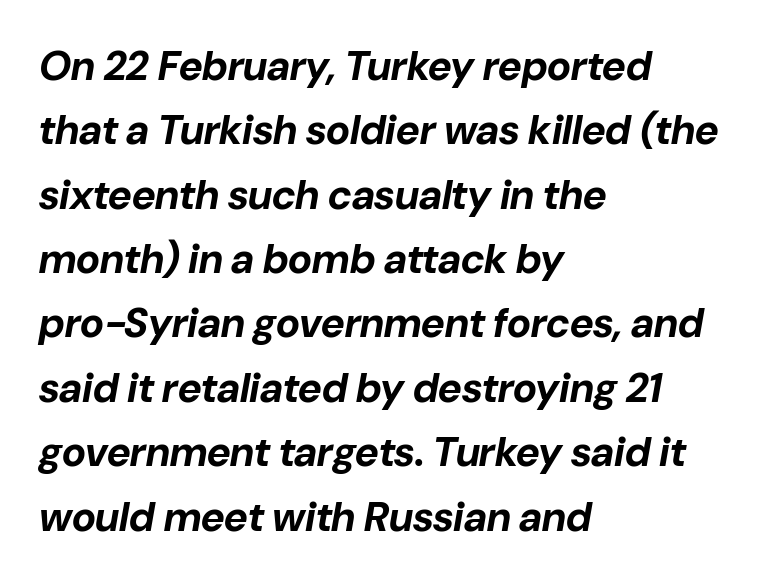
The image shows 41 px bold type, italic (leaning right); set left-aligned, normal line spacing (1.57x), normal letter spacing, not underlined; low stroke contrast and a medium x-height.
